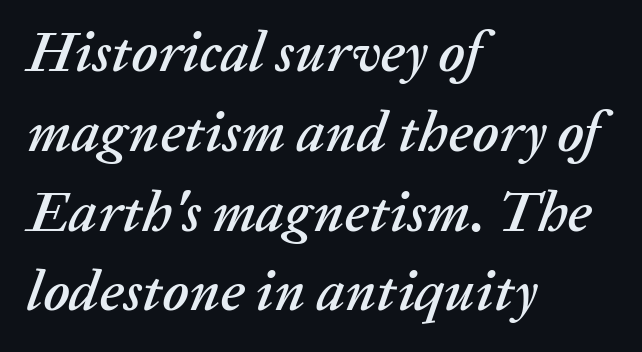
{"italic": "yes", "lean": "right", "slant_degrees": 20, "width": "normal", "stroke_contrast": "low", "x_height": "medium", "monospaced": "no", "underline": "no", "align": "left", "line_spacing": "normal", "line_spacing_ratio": 1.4, "letter_spacing": "normal", "letter_spacing_em": 0.0, "glyph_px": 57}
